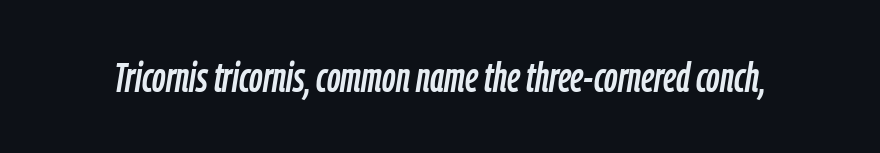
Default kerning and tracking; the words read as compact shapes. The face used here has a pronounced slope to its letters. Looks like regular typesetting: each glyph gets only the width it needs. Descenders are the only things crossing below the line.
